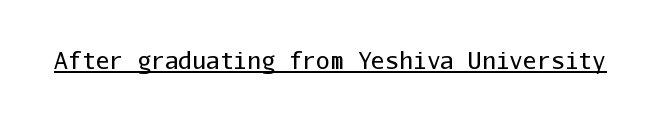
Q: Is the text bold? A: No.
Q: Is the text italic (slanted)? A: No, it is upright.
Q: Is the text underlined? A: Yes.
Q: Is the spacing between letters normal or unusually wide? A: Normal.
